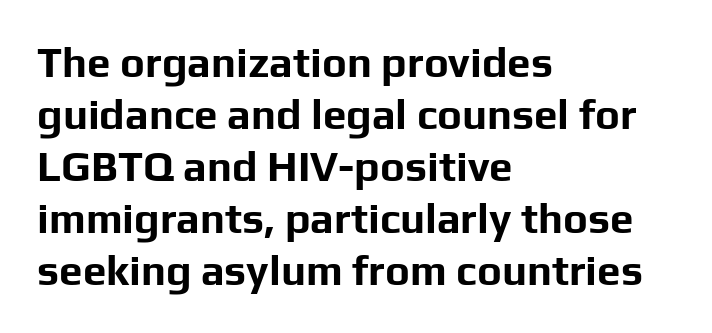
Q: Is the text bold? A: Yes.
Q: Is the text italic (slanted)? A: No, it is upright.
Q: Is the typeface a serif or a sans-serif typeface? A: Sans-serif.
Q: Is the text underlined? A: No.
Q: How is the paragraph aligned? A: Left-aligned.
Q: Is the spacing between letters normal or unusually wide? A: Normal.
Q: Width (condensed, normal, or wide)? A: Normal.
Q: Stroke contrast? A: Low.
Q: x-height? A: Medium.
Q: Monospaced? A: No.
